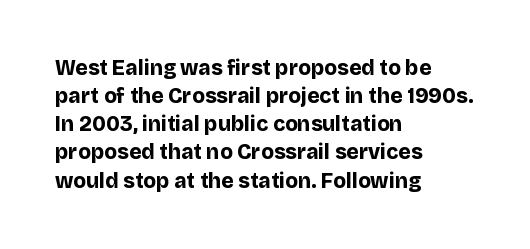
{"italic": "no", "bold": "yes", "underline": "no", "align": "left", "line_spacing": "normal", "line_spacing_ratio": 1.34, "letter_spacing": "normal", "letter_spacing_em": 0.0, "glyph_px": 21}
